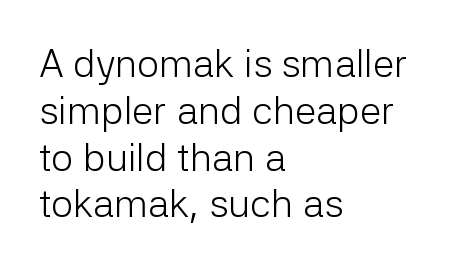
The image shows 39 px light sans-serif type, upright; set left-aligned, line spacing 1.2x, normal letter spacing, not underlined; low stroke contrast and a medium x-height.
